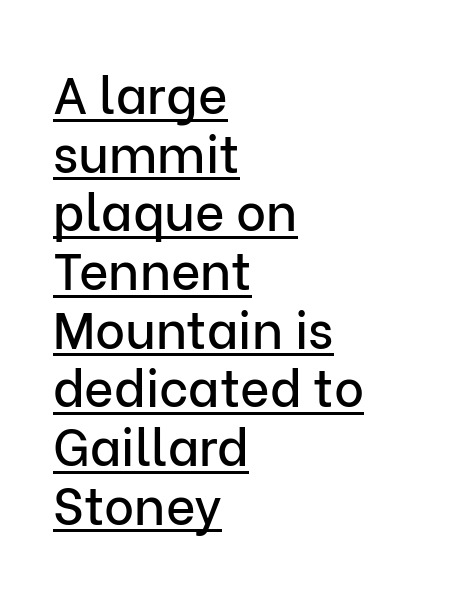
{"serif": "no", "italic": "no", "width": "normal", "stroke_contrast": "low", "x_height": "medium", "monospaced": "no", "underline": "yes", "align": "left", "line_spacing": "tight", "line_spacing_ratio": 1.15, "letter_spacing": "normal", "letter_spacing_em": 0.0, "glyph_px": 51}
